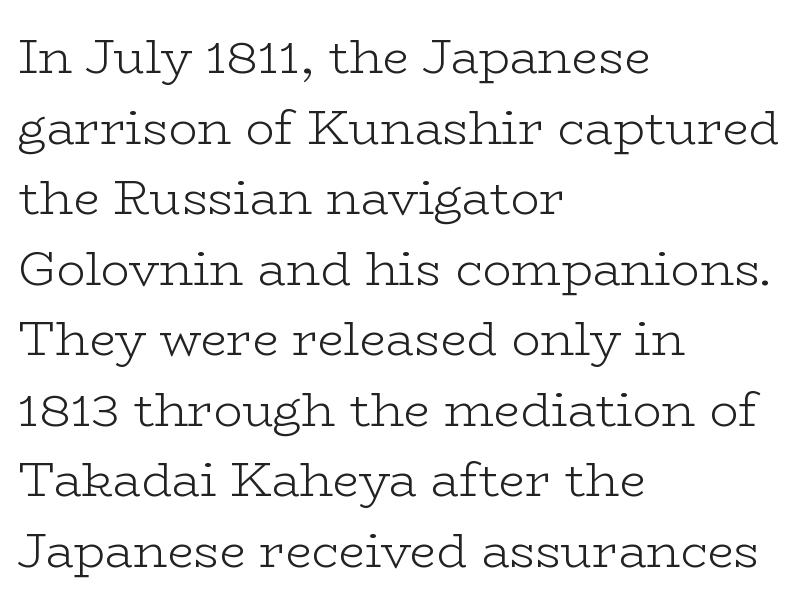
Nobody touched the tracking dial on this one. Yep, those are serifs on the letters. Reading down the column, the eye jumps a familiar distance to each next line. Unbolded letterforms with no extra heft. Proportional: the letters do not fall into vertical columns. Casual observation: everything's shoved over to the left.
